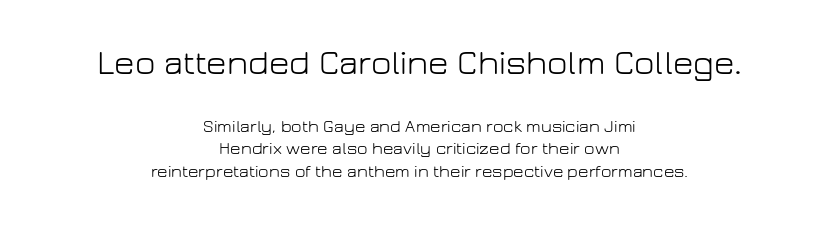
{"serif": "no", "italic": "no", "bold": "no", "weight": "light", "width": "normal", "stroke_contrast": "low", "x_height": "medium", "monospaced": "no", "underline": "no", "align": "center", "line_spacing": "normal", "line_spacing_ratio": 1.25, "letter_spacing": "normal", "letter_spacing_em": 0.0, "larger_block": "first", "size_ratio": 1.94, "glyph_px": 35}
